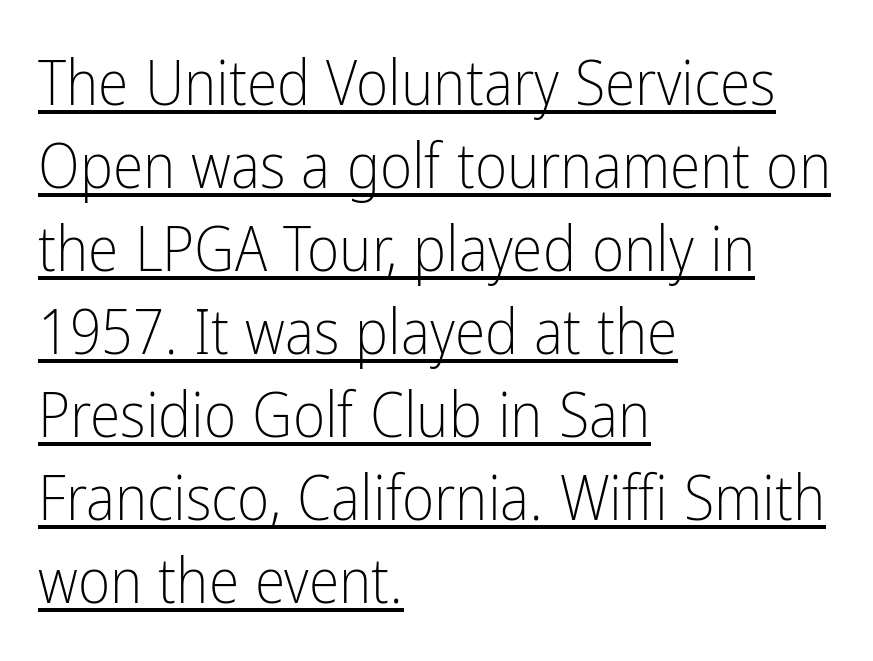
Q: Is the text bold? A: No.
Q: Is the text italic (slanted)? A: No, it is upright.
Q: Is the typeface a serif or a sans-serif typeface? A: Sans-serif.
Q: Is the text underlined? A: Yes.
Q: How is the paragraph aligned? A: Left-aligned.
Q: Is the spacing between letters normal or unusually wide? A: Normal.
Q: Is the spacing between lines tight, normal or loose? A: Normal.
Q: Width (condensed, normal, or wide)? A: Condensed.
Q: Stroke contrast? A: Low.
Q: x-height? A: Medium.
Q: Monospaced? A: No.
